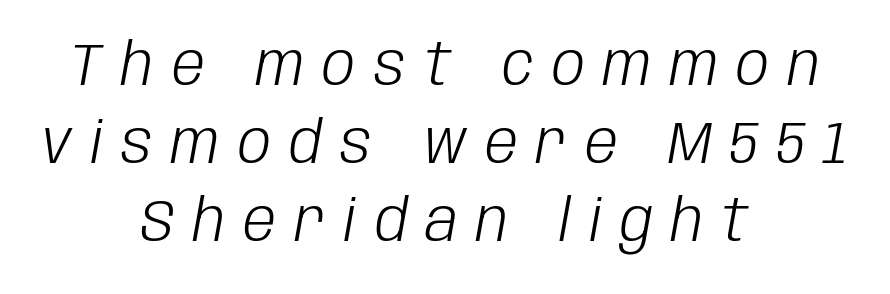
When letters slant like this, we call the style italic. The letterforms sit at book weight or below. The letterforms stand isolated, each surrounded by extra space. Looks like regular typesetting: each glyph gets only the width it needs. The paragraph shown floats in the horizontal middle. Beneath every word, the page is bare.
